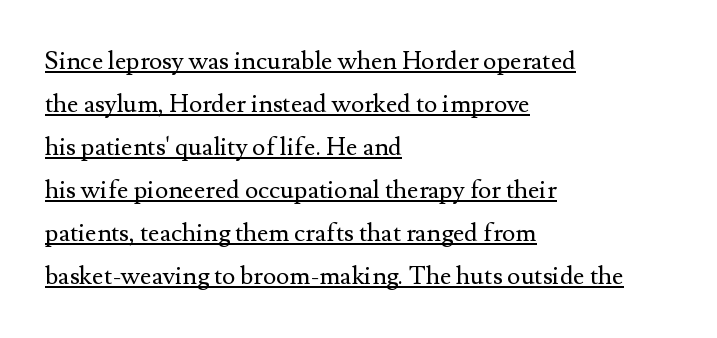
The image shows 25 px text type, upright; set left-aligned, line spacing 1.72x, normal letter spacing, underlined.
